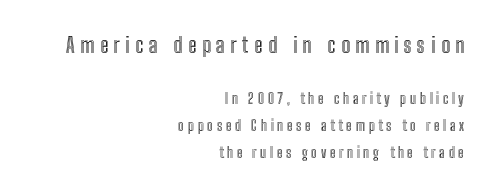
{"italic": "no", "underline": "no", "align": "right", "line_spacing": "loose", "line_spacing_ratio": 1.94, "letter_spacing": "wide", "letter_spacing_em": 0.26, "larger_block": "first", "size_ratio": 1.5, "glyph_px": 21}
